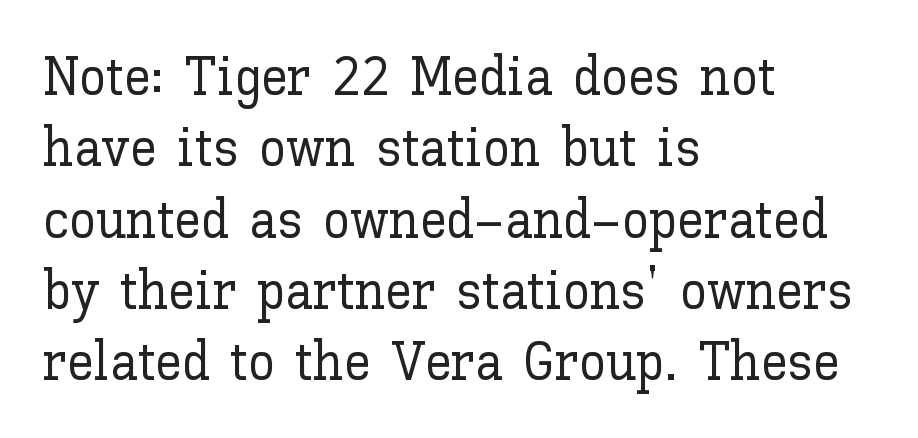
Q: Is the text italic (slanted)? A: No, it is upright.
Q: Is the text underlined? A: No.
Q: How is the paragraph aligned? A: Left-aligned.
Q: Is the spacing between letters normal or unusually wide? A: Normal.
Q: Is the spacing between lines tight, normal or loose? A: Normal.
Q: Width (condensed, normal, or wide)? A: Normal.
Q: Stroke contrast? A: Low.
Q: x-height? A: Medium.
Q: Monospaced? A: No.
